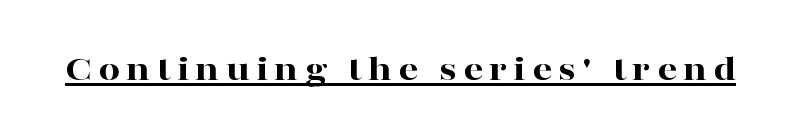
Q: Is the text bold? A: Yes.
Q: Is the text italic (slanted)? A: No, it is upright.
Q: Is the typeface a serif or a sans-serif typeface? A: Serif.
Q: Is the text underlined? A: Yes.
Q: Width (condensed, normal, or wide)? A: Wide.
Q: Stroke contrast? A: High.
Q: x-height? A: Medium.
Q: Monospaced? A: No.
